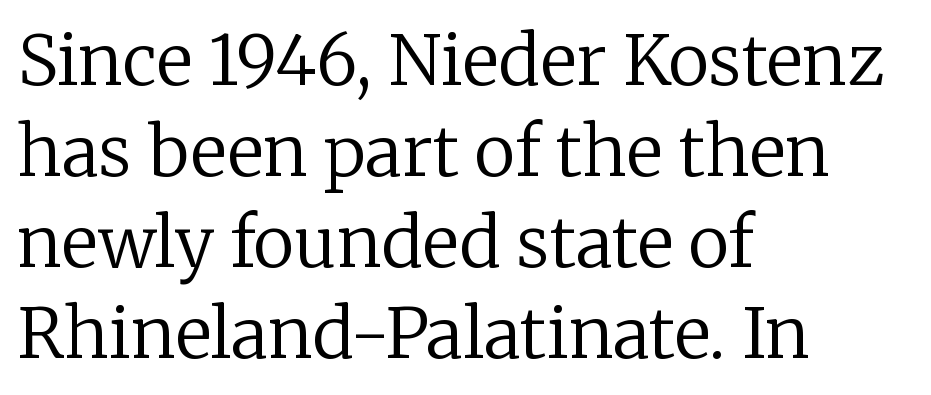
Q: Is the text bold? A: No.
Q: Is the text italic (slanted)? A: No, it is upright.
Q: Is the typeface a serif or a sans-serif typeface? A: Serif.
Q: Is the text underlined? A: No.
Q: How is the paragraph aligned? A: Left-aligned.
Q: Is the spacing between letters normal or unusually wide? A: Normal.
Q: Is the spacing between lines tight, normal or loose? A: Normal.
Q: Width (condensed, normal, or wide)? A: Normal.
Q: Stroke contrast? A: Low.
Q: x-height? A: Medium.
Q: Monospaced? A: No.
